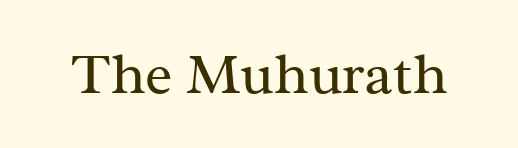
{"serif": "yes", "italic": "no", "bold": "no", "weight": "regular", "width": "normal", "stroke_contrast": "medium", "x_height": "medium", "monospaced": "no", "underline": "no", "letter_spacing": "normal", "letter_spacing_em": 0.0, "glyph_px": 58}
